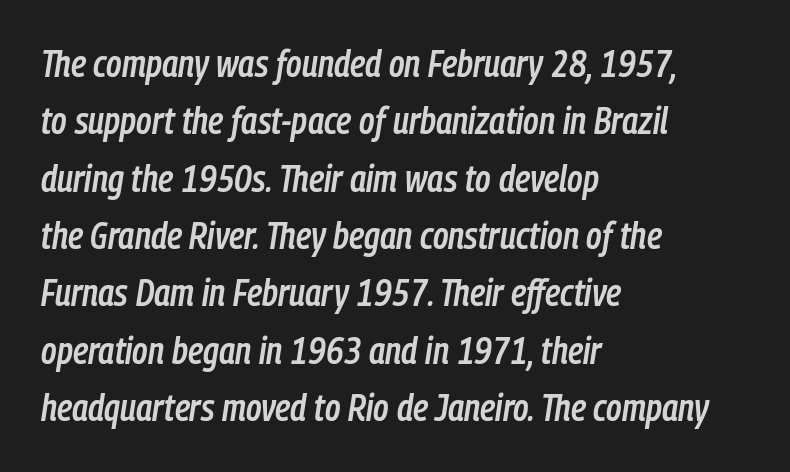
{"italic": "yes", "lean": "right", "slant_degrees": 9, "bold": "semi", "weight": "semibold", "width": "condensed", "stroke_contrast": "low", "x_height": "medium", "monospaced": "no", "underline": "no", "align": "left", "line_spacing": "normal", "line_spacing_ratio": 1.55, "letter_spacing": "normal", "letter_spacing_em": 0.0, "glyph_px": 37}
